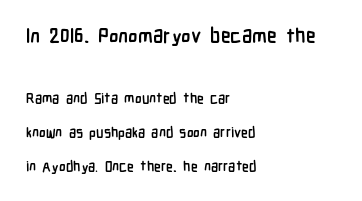
The image shows 20 px bold type, upright; set left-aligned, loose line spacing (2.44x), normal letter spacing, not underlined; the first (top) block is 1.43x larger.
